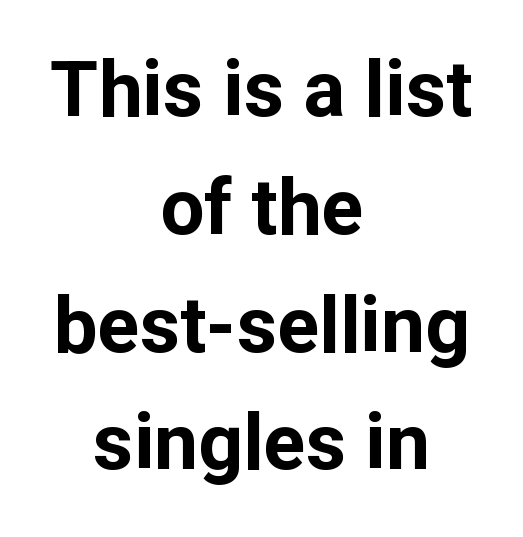
The image shows 78 px bold sans-serif type, upright; set centered, normal line spacing (1.51x), normal letter spacing, not underlined; low stroke contrast and a medium x-height.
